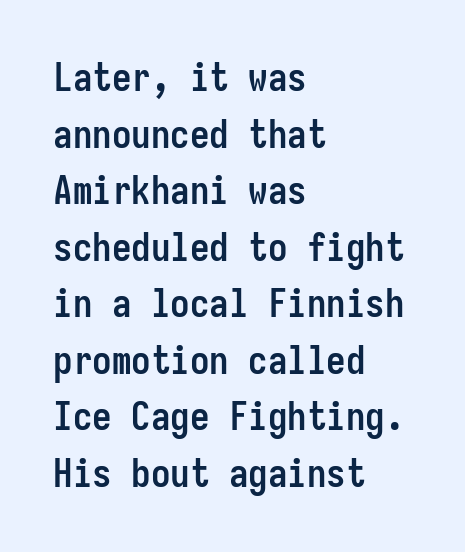
Q: Is the text bold? A: Yes.
Q: Is the text italic (slanted)? A: No, it is upright.
Q: Is the typeface a serif or a sans-serif typeface? A: Sans-serif.
Q: Is the text underlined? A: No.
Q: How is the paragraph aligned? A: Left-aligned.
Q: Is the spacing between letters normal or unusually wide? A: Normal.
Q: Is the spacing between lines tight, normal or loose? A: Normal.
Q: Width (condensed, normal, or wide)? A: Condensed.
Q: Stroke contrast? A: Low.
Q: x-height? A: Medium.
Q: Monospaced? A: Yes.
